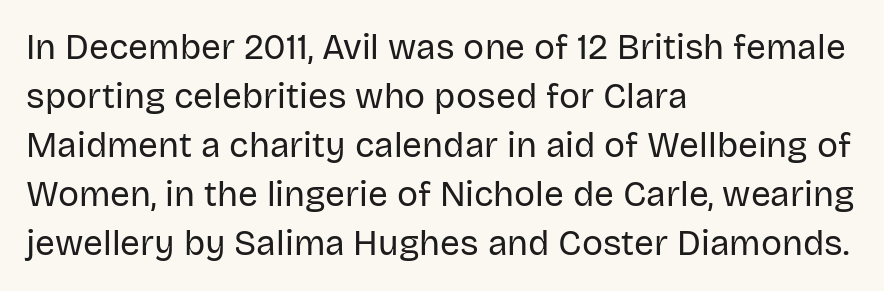
{"serif": "no", "italic": "no", "bold": "no", "weight": "regular", "width": "normal", "stroke_contrast": "low", "x_height": "large", "monospaced": "no", "underline": "no", "align": "left", "line_spacing": "normal", "line_spacing_ratio": 1.4, "letter_spacing": "normal", "letter_spacing_em": 0.0, "glyph_px": 35}
